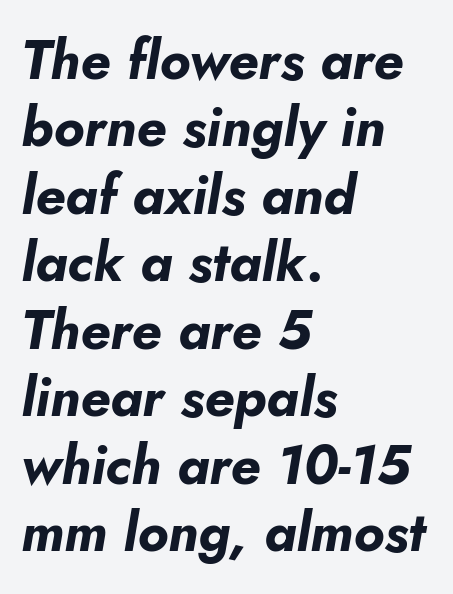
Q: Is the text bold? A: Yes.
Q: Is the text italic (slanted)? A: Yes, it leans right by about 5 degrees.
Q: Is the text underlined? A: No.
Q: How is the paragraph aligned? A: Left-aligned.
Q: Is the spacing between letters normal or unusually wide? A: Normal.
Q: Is the spacing between lines tight, normal or loose? A: Normal.
Q: Width (condensed, normal, or wide)? A: Normal.
Q: Stroke contrast? A: Low.
Q: x-height? A: Small.
Q: Monospaced? A: No.
